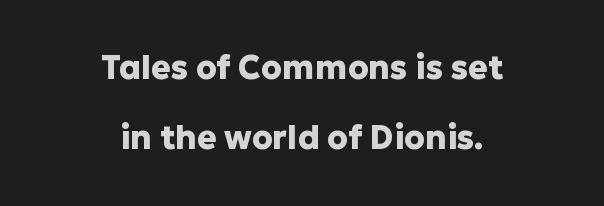
{"serif": "no", "italic": "no", "bold": "yes", "weight": "heavy", "width": "normal", "stroke_contrast": "low", "x_height": "medium", "monospaced": "no", "underline": "no", "align": "center", "line_spacing": "loose", "line_spacing_ratio": 2.13, "letter_spacing": "normal", "letter_spacing_em": 0.0, "glyph_px": 33}
